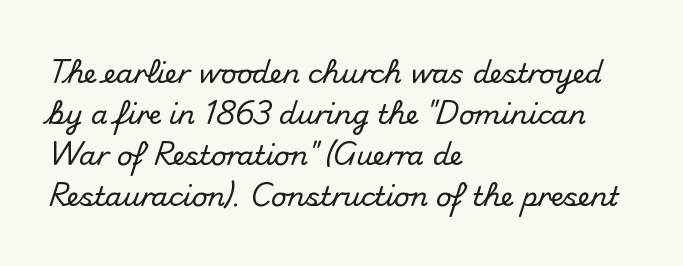
{"underline": "no", "align": "left", "line_spacing": "normal", "line_spacing_ratio": 1.52, "letter_spacing": "normal", "letter_spacing_em": 0.0, "glyph_px": 27}
